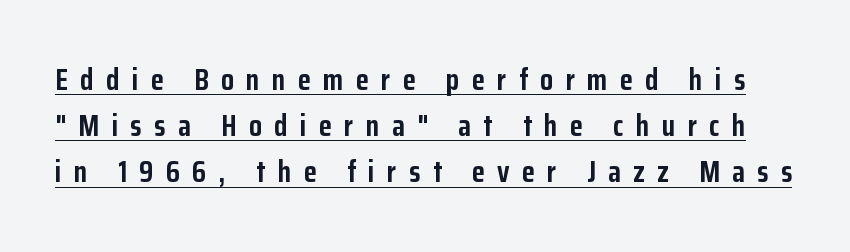
The image shows 30 px semibold, condensed sans-serif type, upright; set normal line spacing (1.54x), unusually wide letter spacing (+0.41 em), underlined; low stroke contrast and a medium x-height.
